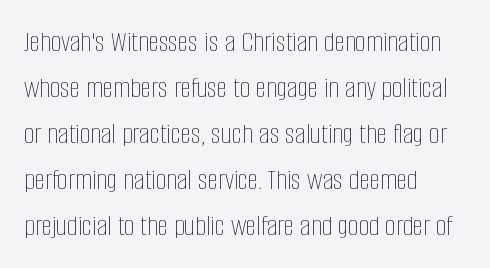
The image shows 30 px thin, condensed type, upright; set left-aligned, normal line spacing (1.53x), normal letter spacing, not underlined; low stroke contrast and a large x-height.
